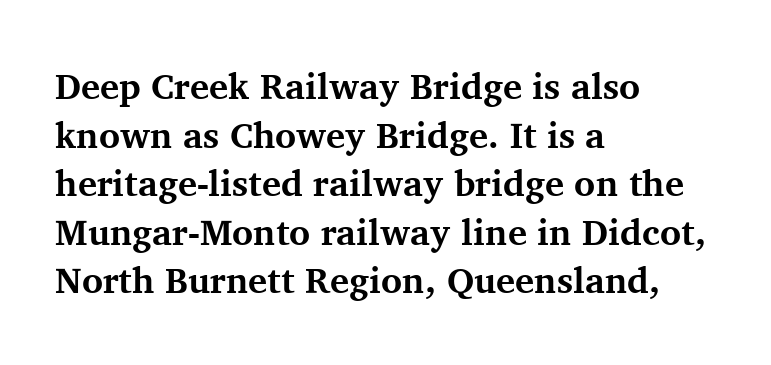
Ordinary non-slanted type is in use. A typesetter would call this proportional, since set widths differ per character. One glance says typical: line gaps are just what's usual. Each letter's strokes conclude with small projecting serifs. Descenders are the only things crossing below the line.
